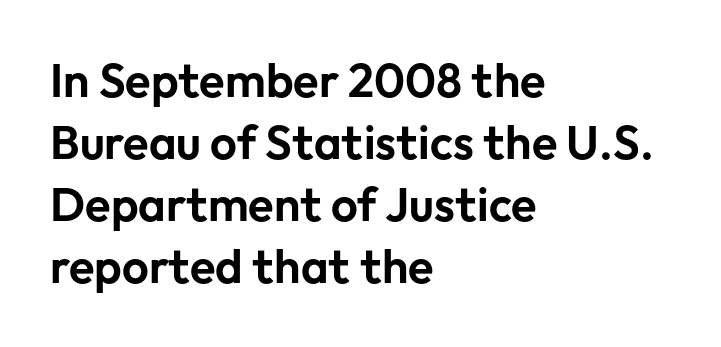
{"serif": "no", "italic": "no", "width": "normal", "stroke_contrast": "low", "x_height": "medium", "monospaced": "no", "underline": "no", "align": "left", "line_spacing": "normal", "line_spacing_ratio": 1.32, "letter_spacing": "normal", "letter_spacing_em": 0.0, "glyph_px": 47}
